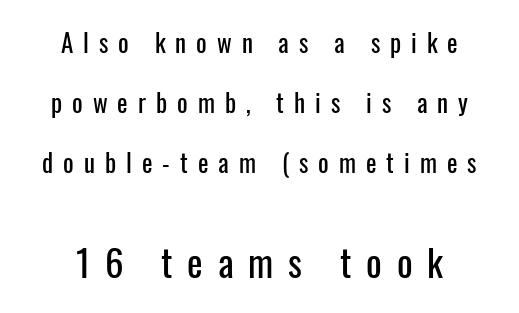
Q: Is the text italic (slanted)? A: No, it is upright.
Q: Is the typeface a serif or a sans-serif typeface? A: Sans-serif.
Q: Is the text underlined? A: No.
Q: How is the paragraph aligned? A: Centered.
Q: Is the spacing between letters normal or unusually wide? A: Unusually wide.
Q: Is the spacing between lines tight, normal or loose? A: Loose.
Q: Which block of text is set in a larger size, the first (top) or the second (bottom)? A: The second (bottom) one.
Q: Width (condensed, normal, or wide)? A: Condensed.
Q: Stroke contrast? A: Low.
Q: x-height? A: Medium.
Q: Monospaced? A: No.
